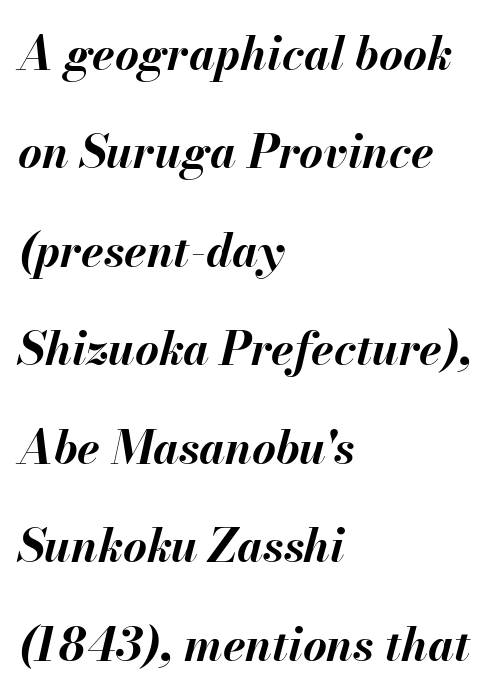
The image shows 46 px bold type, italic (leaning right); set left-aligned, loose line spacing (2.14x), normal letter spacing, not underlined; medium stroke contrast and a small x-height.
